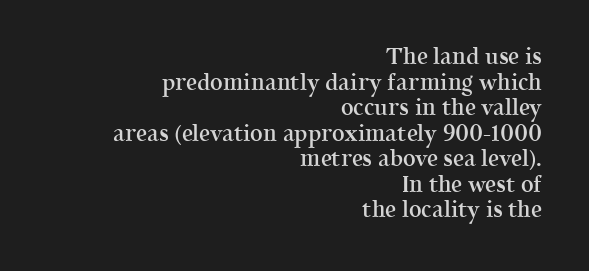
Every row of glyphs terminates at an identical x-position on the right. Here the glyphs are tracked normally, forming tight word shapes. A bit beefed up — I'd call it semibold rather than bold. Unlike italic type, these characters show no tilt at all.
